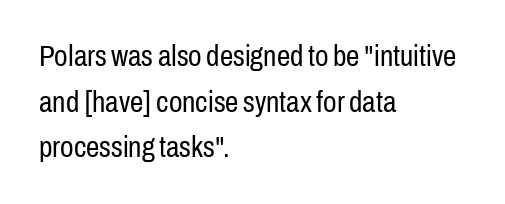
The image shows 30 px regular-weight, condensed sans-serif type, upright; set left-aligned, normal line spacing (1.52x), normal letter spacing, not underlined; low stroke contrast and a medium x-height.
